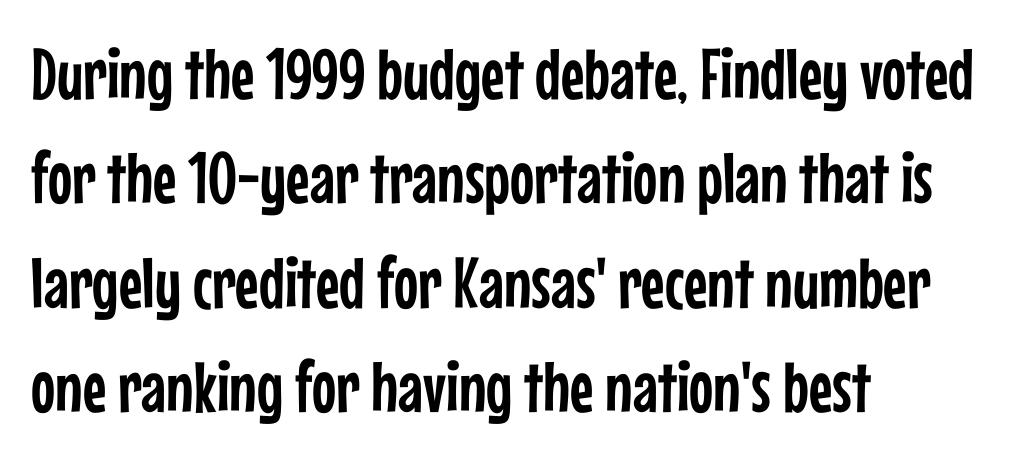
Regarding leading, the lines here are spaced in the standard way. A typesetter would call this zero additional tracking. This sample uses a sans-serif face. Vertical strokes here are truly vertical.
